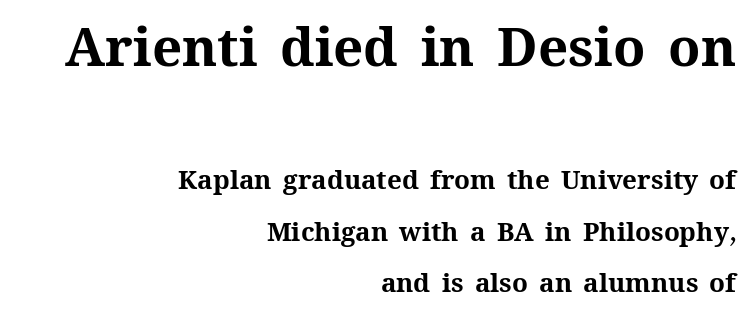
{"italic": "no", "bold": "yes", "weight": "bold", "width": "normal", "stroke_contrast": "medium", "x_height": "medium", "monospaced": "no", "underline": "no", "align": "right", "line_spacing": "loose", "line_spacing_ratio": 1.99, "letter_spacing": "normal", "letter_spacing_em": 0.0, "larger_block": "first", "size_ratio": 2.04, "glyph_px": 53}
